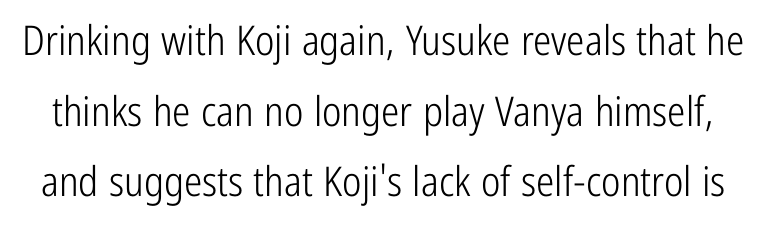
{"serif": "no", "italic": "no", "bold": "no", "weight": "light", "width": "condensed", "stroke_contrast": "low", "x_height": "medium", "monospaced": "no", "underline": "no", "line_spacing_ratio": 1.72, "letter_spacing": "normal", "letter_spacing_em": 0.0, "glyph_px": 41}
